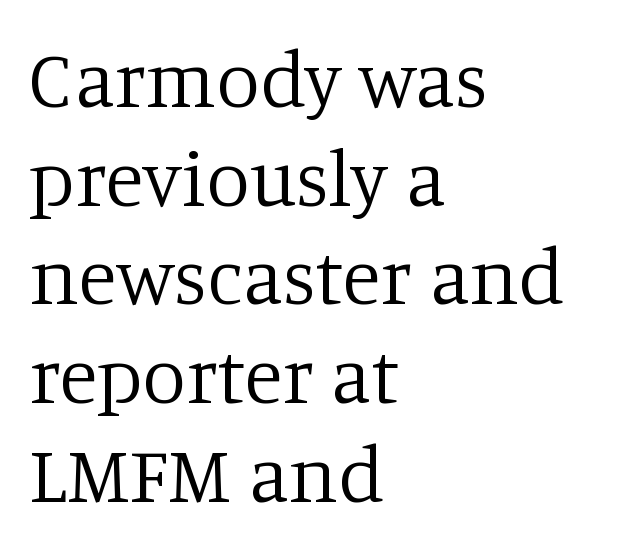
Q: Is the text bold? A: No.
Q: Is the text italic (slanted)? A: No, it is upright.
Q: Is the typeface a serif or a sans-serif typeface? A: Serif.
Q: Is the text underlined? A: No.
Q: How is the paragraph aligned? A: Left-aligned.
Q: Is the spacing between letters normal or unusually wide? A: Normal.
Q: Is the spacing between lines tight, normal or loose? A: Normal.
Q: Width (condensed, normal, or wide)? A: Normal.
Q: Stroke contrast? A: Low.
Q: x-height? A: Large.
Q: Monospaced? A: No.
